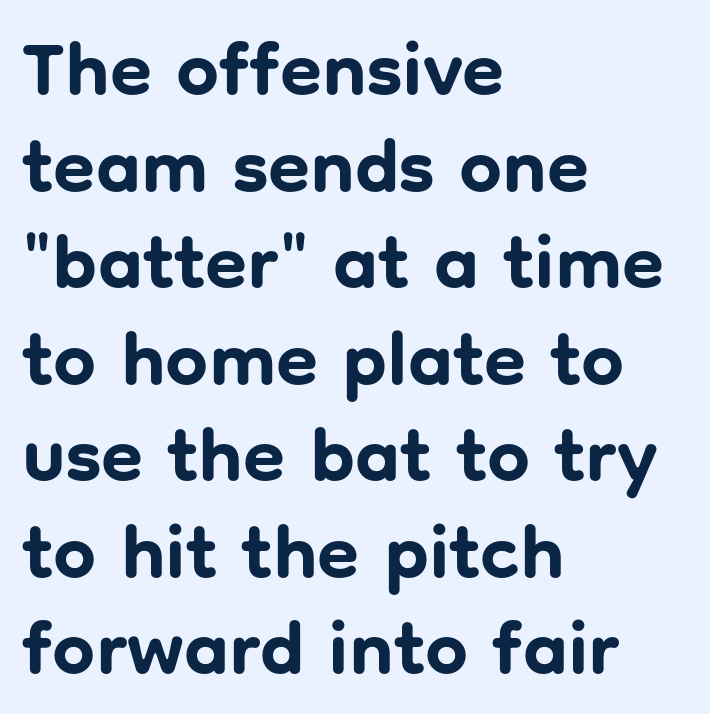
The image shows 76 px bold sans-serif type, upright; set left-aligned, normal line spacing (1.27x), normal letter spacing, not underlined; low stroke contrast and a medium x-height.
